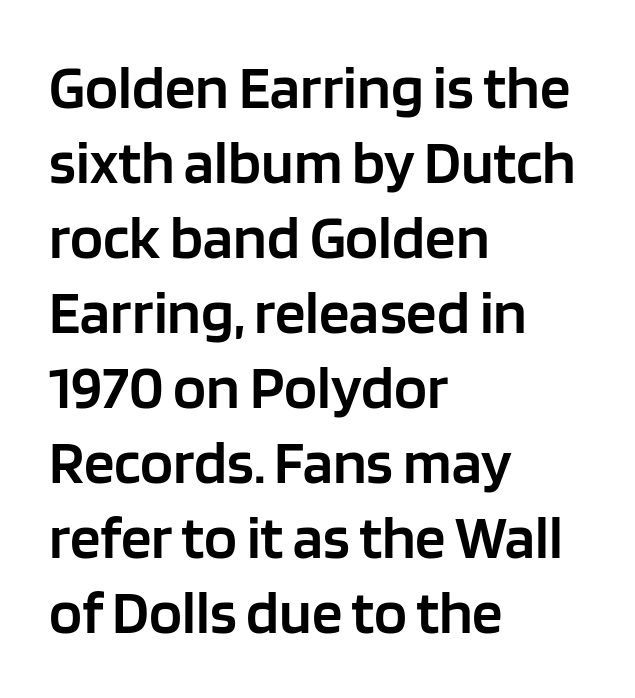
This is moderately heavy type, rendered in semibold. Nope, no serifs anywhere on these letters. Here the designer chose a conventional face with non-uniform glyph widths. Teacher's note: observe the even left margin — that is flush-left alignment. Italic? Not at all — the glyphs are vertical.
